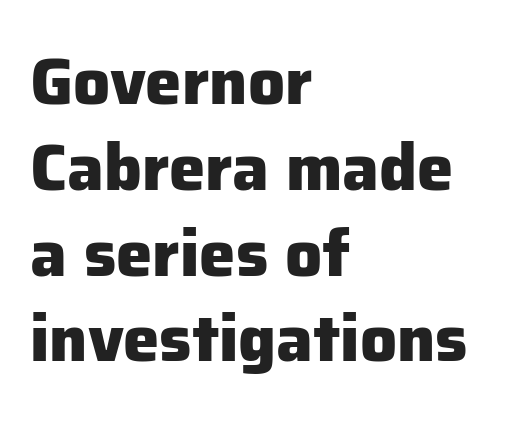
The lines in this sample share a left origin and differ only in where they stop. Glance below the letters and you will spot only blank space. Posture: vertical. Heavy-handed strokes throughout: this text is bold.
